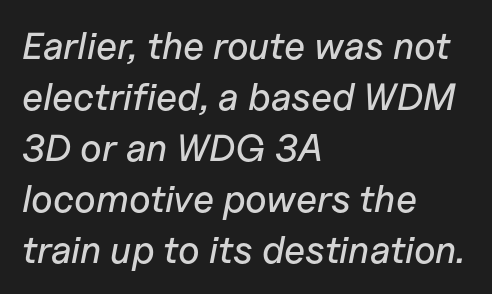
The paragraph shown leans on its left margin. Every character sits at an angle, as italics do. The line texture is even and compact thanks to regular tracking. Is this a fixed-width face? No — the glyphs have proportional, varying widths.
